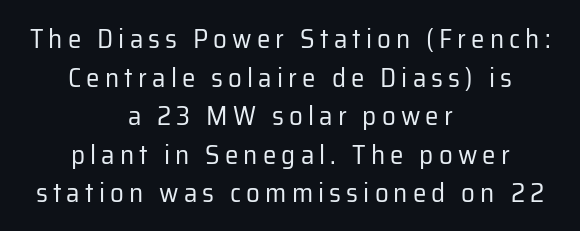
Glance below the letters and you will spot only blank space. A centered setting, common on invitations and titles, is used for this passage. Ordinary non-slanted type is in use. Regular leading. Stems and bowls with no extra thickness — not bold.
